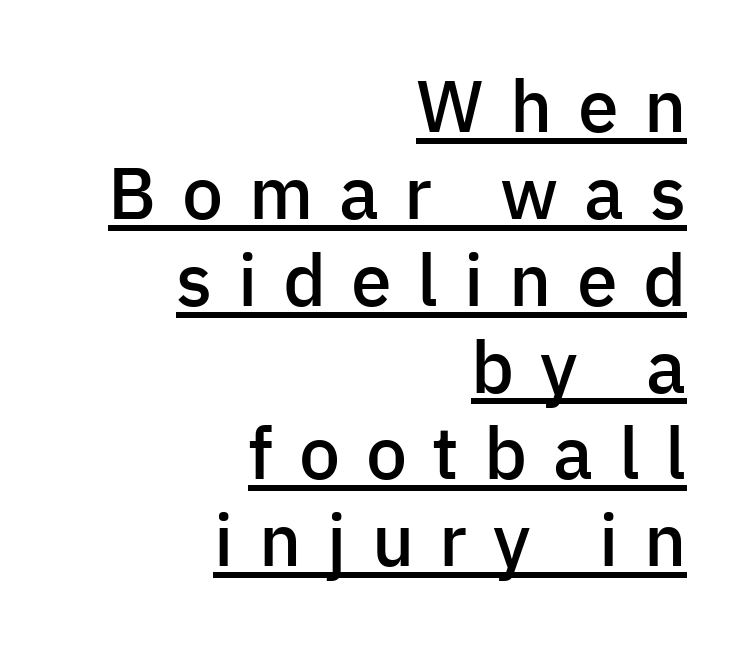
Q: Is the text bold? A: Semi-bold.
Q: Is the text italic (slanted)? A: No, it is upright.
Q: Is the typeface a serif or a sans-serif typeface? A: Sans-serif.
Q: Is the text underlined? A: Yes.
Q: How is the paragraph aligned? A: Right-aligned.
Q: Is the spacing between letters normal or unusually wide? A: Unusually wide.
Q: Width (condensed, normal, or wide)? A: Normal.
Q: Stroke contrast? A: Low.
Q: x-height? A: Medium.
Q: Monospaced? A: No.
